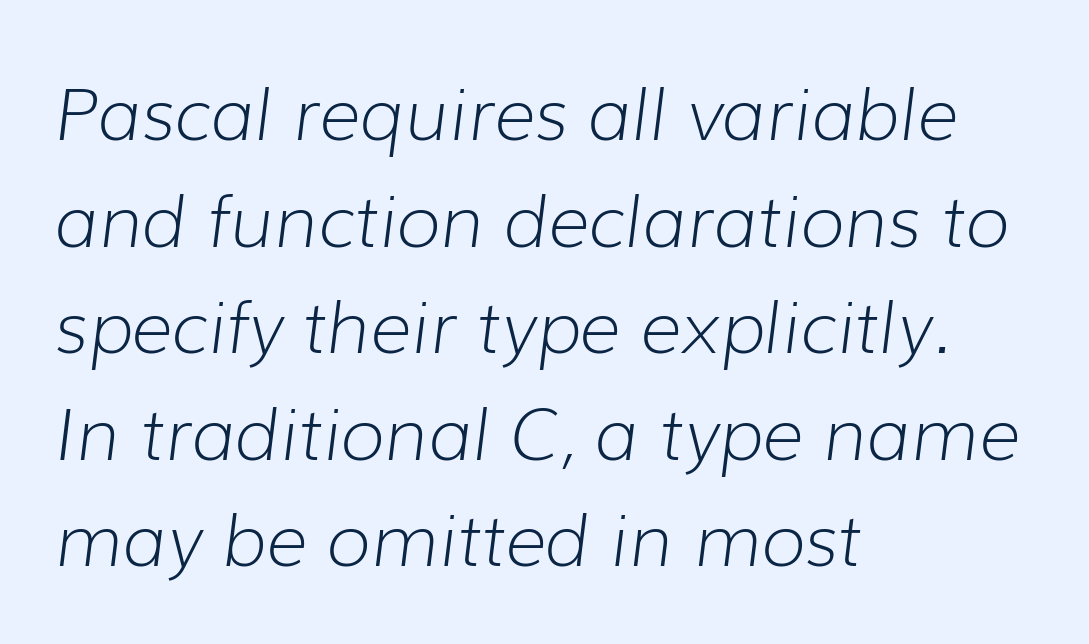
Q: Is the text bold? A: No.
Q: Is the text italic (slanted)? A: Yes, it leans right by about 7 degrees.
Q: Is the text underlined? A: No.
Q: How is the paragraph aligned? A: Left-aligned.
Q: Is the spacing between letters normal or unusually wide? A: Normal.
Q: Is the spacing between lines tight, normal or loose? A: Normal.
Q: Width (condensed, normal, or wide)? A: Normal.
Q: Stroke contrast? A: Low.
Q: x-height? A: Medium.
Q: Monospaced? A: No.
